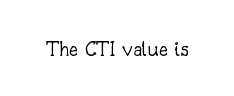
{"italic": "no", "bold": "no", "underline": "no", "letter_spacing": "normal", "letter_spacing_em": 0.0, "glyph_px": 23}
